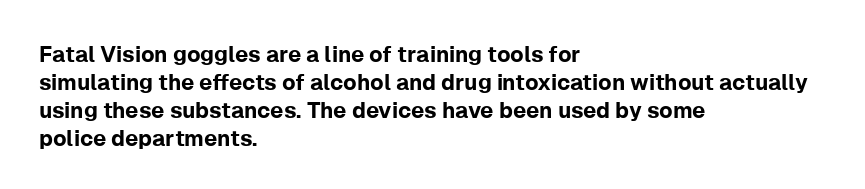
{"italic": "no", "underline": "no", "align": "left", "line_spacing": "normal", "line_spacing_ratio": 1.27, "letter_spacing": "normal", "letter_spacing_em": 0.0, "glyph_px": 22}
